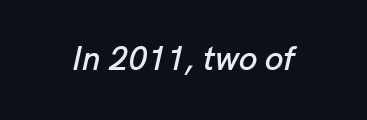
Observe the ordinary spacing: letters are neighbours, not strangers. The face used here is proportionally spaced, like ordinary book or web type. Italic? Definitely — the glyphs are oblique. Any mark beneath the type? The region is blank.
